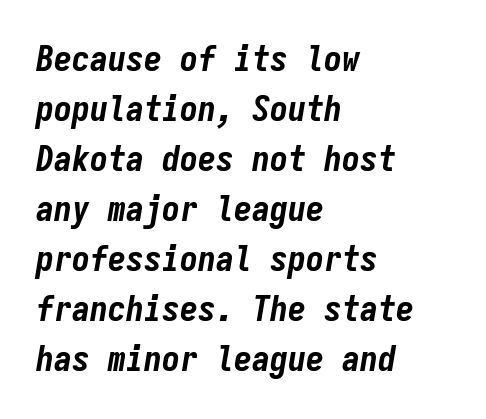
The image shows 36 px bold, condensed type, italic (leaning right), monospaced; set left-aligned, normal line spacing (1.39x), normal letter spacing, not underlined; low stroke contrast and a medium x-height.
